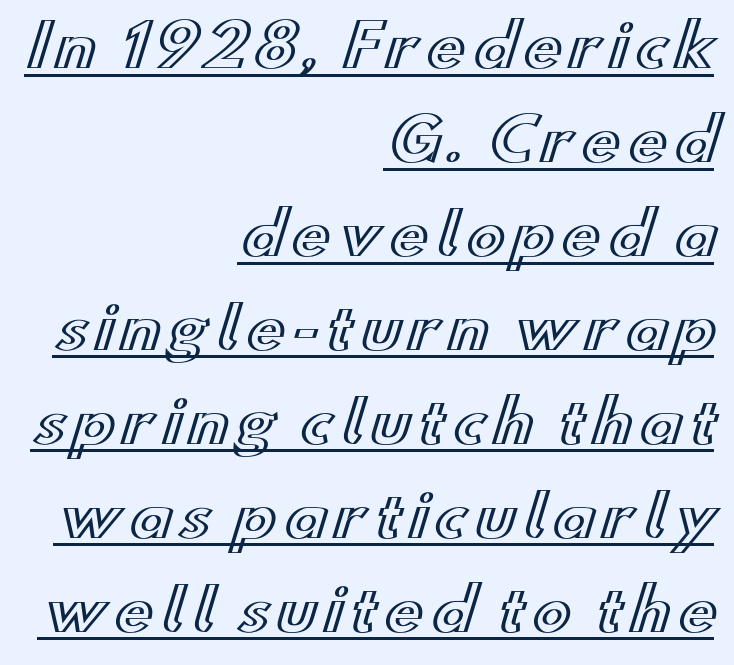
{"width": "wide", "x_height": "small", "monospaced": "no", "underline": "yes", "align": "right", "line_spacing": "normal", "line_spacing_ratio": 1.62, "glyph_px": 58}
